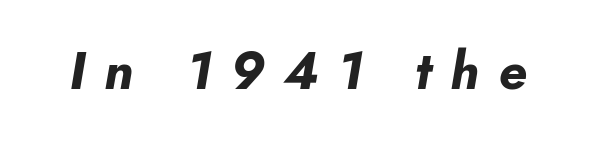
The image shows 52 px bold type, italic (leaning right); set unusually wide letter spacing (+0.36 em), not underlined; low stroke contrast and a small x-height.
